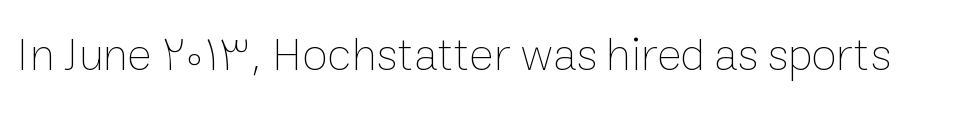
Q: Is the text bold? A: No.
Q: Is the text italic (slanted)? A: No, it is upright.
Q: Is the text underlined? A: No.
Q: Is the spacing between letters normal or unusually wide? A: Normal.
Q: Width (condensed, normal, or wide)? A: Normal.
Q: Stroke contrast? A: Low.
Q: x-height? A: Medium.
Q: Monospaced? A: No.
